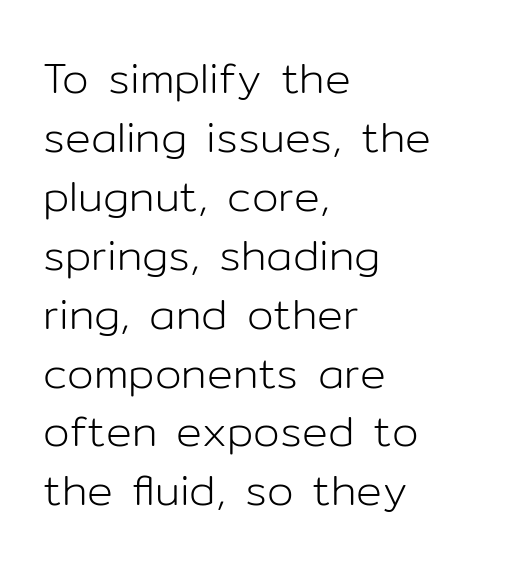
Q: Is the text bold? A: No.
Q: Is the text italic (slanted)? A: No, it is upright.
Q: Is the typeface a serif or a sans-serif typeface? A: Sans-serif.
Q: Is the text underlined? A: No.
Q: How is the paragraph aligned? A: Left-aligned.
Q: Is the spacing between letters normal or unusually wide? A: Normal.
Q: Is the spacing between lines tight, normal or loose? A: Normal.
Q: Width (condensed, normal, or wide)? A: Normal.
Q: Stroke contrast? A: Low.
Q: x-height? A: Medium.
Q: Monospaced? A: No.
